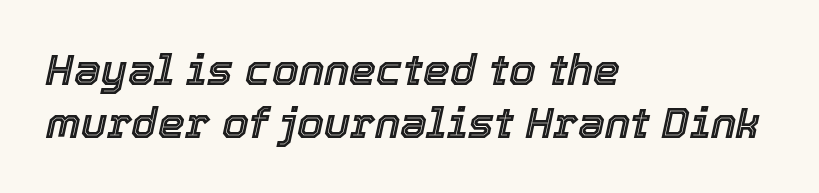
The image shows 43 px text type, italic (leaning right); set left-aligned, line spacing 1.23x, normal letter spacing, not underlined; a medium x-height.
